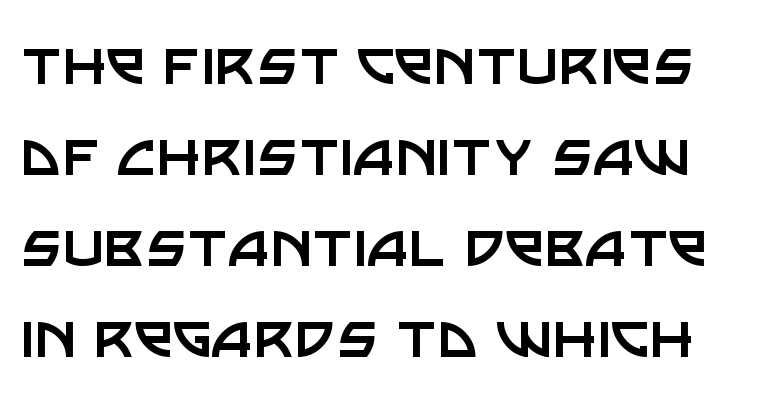
Q: Is the text bold? A: No.
Q: Is the text italic (slanted)? A: No, it is upright.
Q: Is the typeface a serif or a sans-serif typeface? A: Sans-serif.
Q: Is the text underlined? A: No.
Q: Is the spacing between letters normal or unusually wide? A: Normal.
Q: Is the spacing between lines tight, normal or loose? A: Normal.
Q: Width (condensed, normal, or wide)? A: Normal.
Q: Stroke contrast? A: Low.
Q: x-height? A: Large.
Q: Monospaced? A: No.
